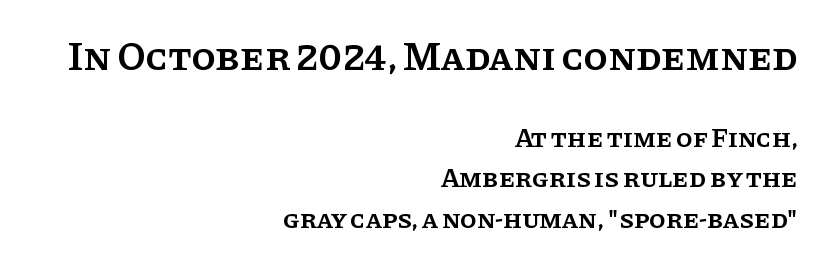
{"serif": "yes", "italic": "no", "bold": "semi", "weight": "semibold", "width": "normal", "stroke_contrast": "low", "x_height": "large", "monospaced": "no", "underline": "no", "align": "right", "line_spacing": "normal", "line_spacing_ratio": 1.5, "letter_spacing": "normal", "letter_spacing_em": 0.0, "larger_block": "first", "size_ratio": 1.48, "glyph_px": 40}
